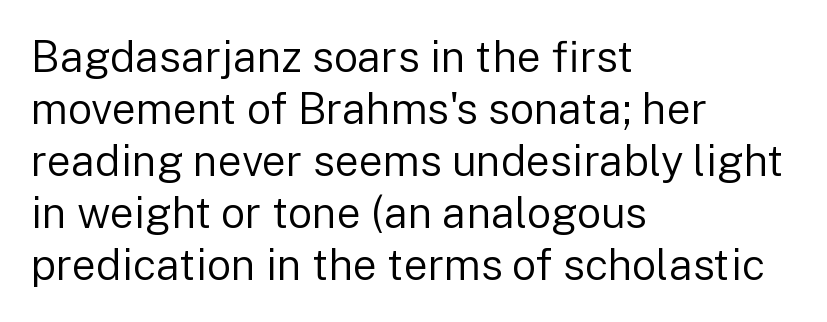
Q: Is the text bold? A: No.
Q: Is the text italic (slanted)? A: No, it is upright.
Q: Is the typeface a serif or a sans-serif typeface? A: Sans-serif.
Q: Is the text underlined? A: No.
Q: How is the paragraph aligned? A: Left-aligned.
Q: Is the spacing between letters normal or unusually wide? A: Normal.
Q: Width (condensed, normal, or wide)? A: Normal.
Q: Stroke contrast? A: Low.
Q: x-height? A: Medium.
Q: Monospaced? A: No.
